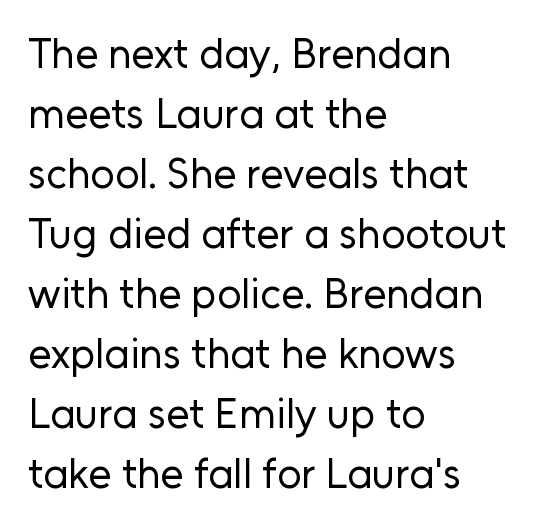
The image shows 42 px regular-weight sans-serif type, upright; set left-aligned, normal line spacing (1.43x), normal letter spacing, not underlined; low stroke contrast and a medium x-height.
